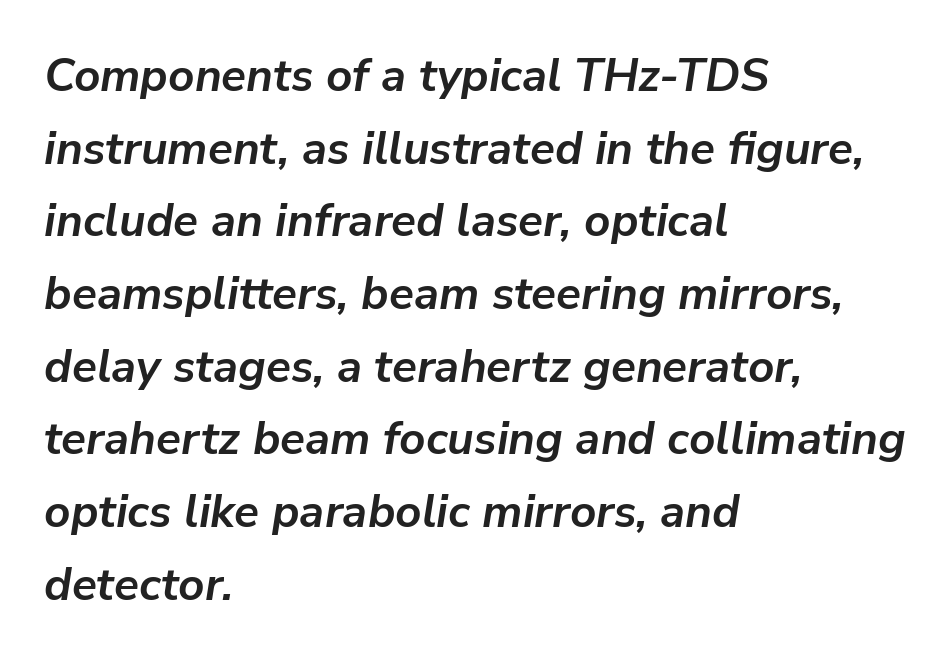
The image shows 46 px semibold type, italic (leaning right); set left-aligned, normal line spacing (1.58x), normal letter spacing, not underlined; low stroke contrast and a medium x-height.
